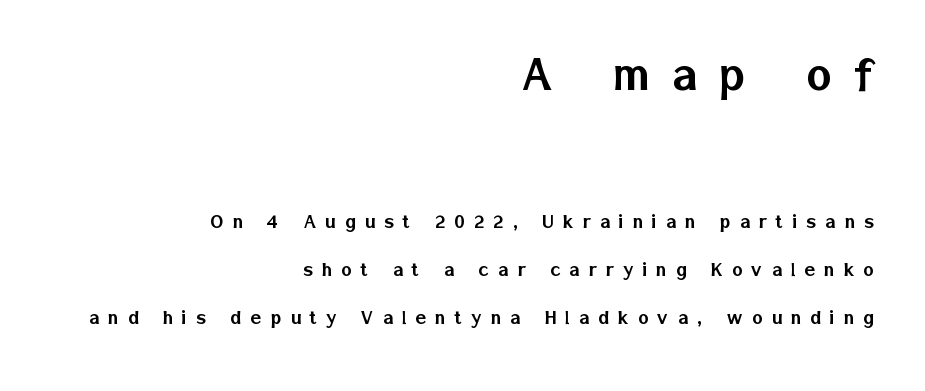
Every stem runs plumb, perpendicular to the baseline. A typesetter would call this leading open, well beyond the default. Looks like regular typesetting: each glyph gets only the width it needs. The passage shown has open, widely tracked lettering throughout. This sample uses a sans-serif face. Alignment: flush right.
